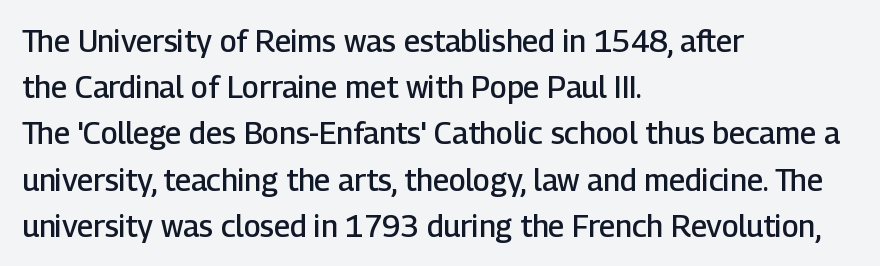
{"serif": "no", "italic": "no", "bold": "semi", "weight": "semibold", "width": "normal", "stroke_contrast": "low", "x_height": "medium", "monospaced": "no", "underline": "no", "align": "left", "line_spacing": "normal", "line_spacing_ratio": 1.54, "letter_spacing": "normal", "letter_spacing_em": 0.0, "glyph_px": 30}
